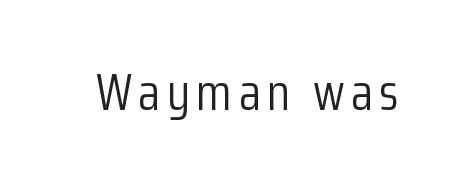
The face used here is a sans, in the tradition of grotesques and geometrics. The passage shown is typed in a proportional face where columns would drift. This reads as an unemphasized weight, regular at the heaviest. The type sits square on the baseline with zero lean.
